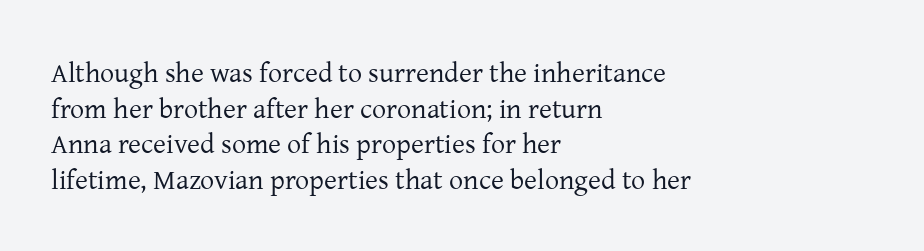
The image shows 28 px regular-weight serif type, upright; set left-aligned, normal line spacing (1.27x), normal letter spacing, not underlined; low stroke contrast and a medium x-height.
